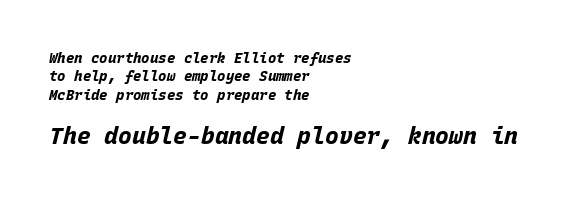
The image shows 23 px bold type, italic (leaning right); set left-aligned, normal line spacing (1.31x), normal letter spacing, not underlined; the second (bottom) block is 1.64x larger.
